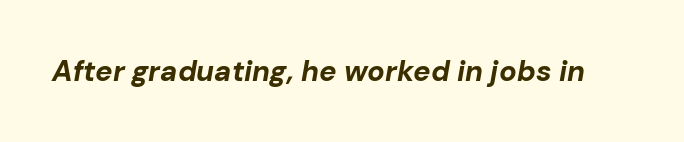
The image shows 29 px bold type, italic (leaning right); set normal letter spacing, not underlined; low stroke contrast and a medium x-height.
